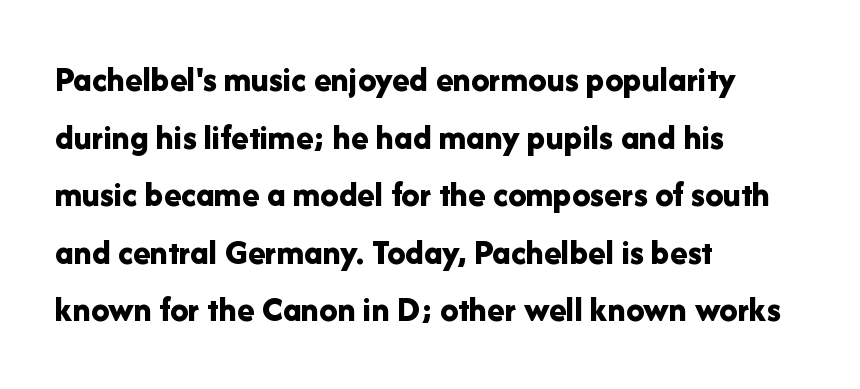
This sample keeps an unexceptional amount of space between lines. Each row of text sits above clean, open space. What kind of face is this? One without serifs — a sans. Italic: no, the glyphs are upright roman. Summary of weight: heavy, a full bold.
